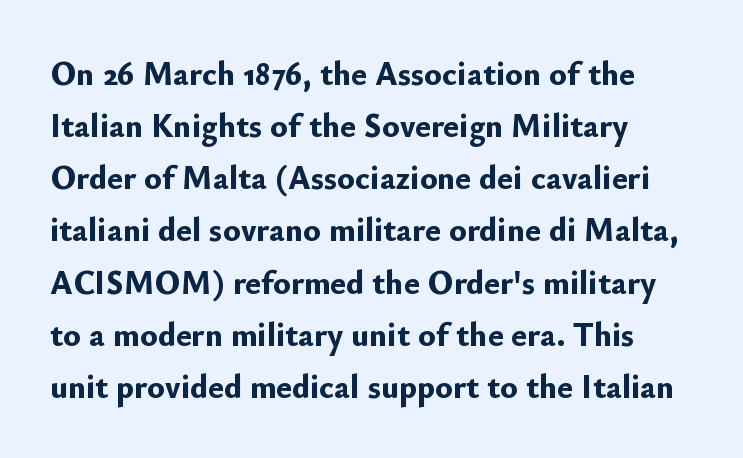
The image shows 33 px bold sans-serif type, upright; set left-aligned, normal line spacing (1.58x), normal letter spacing, not underlined; low stroke contrast and a small x-height.
